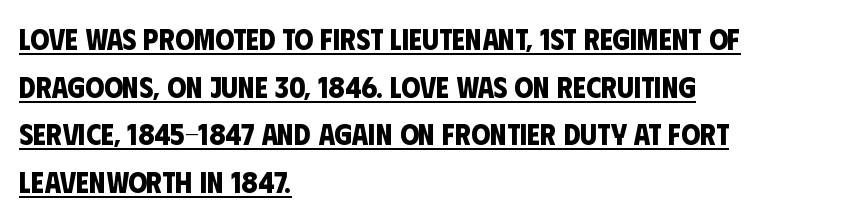
The setting favours the left margin, as ordinary paragraphs usually do. Looks like regular typesetting: each glyph gets only the width it needs. One glance says typical: line gaps are just what's usual. Is this a sans? Yes — the strokes have no serifs. The letters are bold, with thick, heavy strokes.
